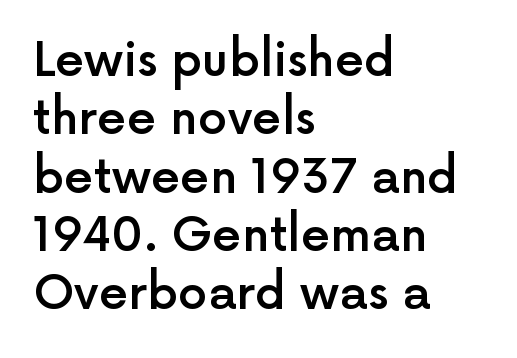
Q: Is the text bold? A: Semi-bold.
Q: Is the text italic (slanted)? A: No, it is upright.
Q: Is the typeface a serif or a sans-serif typeface? A: Sans-serif.
Q: Is the text underlined? A: No.
Q: How is the paragraph aligned? A: Left-aligned.
Q: Is the spacing between letters normal or unusually wide? A: Normal.
Q: Width (condensed, normal, or wide)? A: Normal.
Q: x-height? A: Medium.
Q: Monospaced? A: No.
